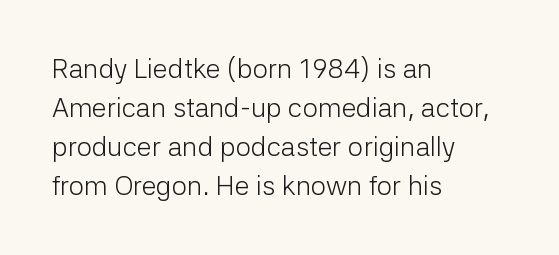
{"italic": "no", "bold": "no", "underline": "no", "align": "left", "line_spacing": "normal", "line_spacing_ratio": 1.45, "letter_spacing": "normal", "letter_spacing_em": 0.0, "glyph_px": 27}
